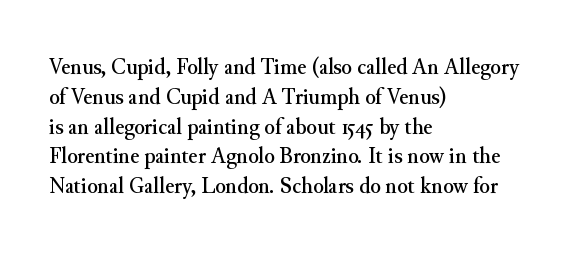
This sample uses an upright cut, with every glyph sitting square on the baseline. The space beneath each line is pristine and unruled. Short note: letters normally spaced. A classic flush-left, rag-right setting is used for this passage.
